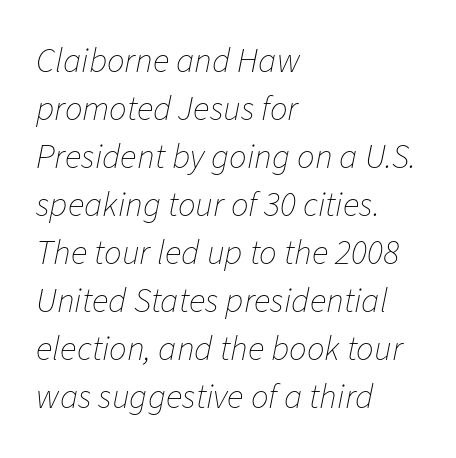
{"italic": "yes", "lean": "right", "slant_degrees": 11, "bold": "no", "weight": "thin", "width": "normal", "stroke_contrast": "low", "x_height": "medium", "monospaced": "no", "underline": "no", "align": "left", "line_spacing": "normal", "line_spacing_ratio": 1.37, "letter_spacing": "normal", "letter_spacing_em": 0.0, "glyph_px": 35}
